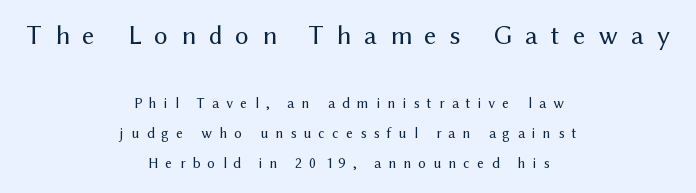
The image shows 27 px text type, upright; set centered, loose line spacing (1.99x), unusually wide letter spacing (+0.48 em), not underlined; the first (top) block is 1.8x larger.
